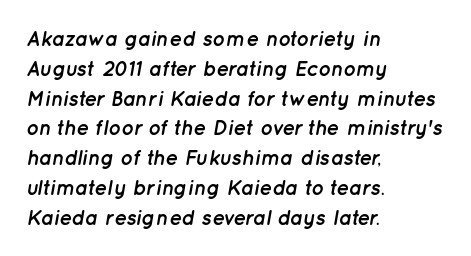
{"italic": "yes", "lean": "right", "slant_degrees": 12, "bold": "yes", "underline": "no", "align": "left", "line_spacing": "normal", "line_spacing_ratio": 1.42, "letter_spacing": "normal", "letter_spacing_em": 0.0, "glyph_px": 21}
